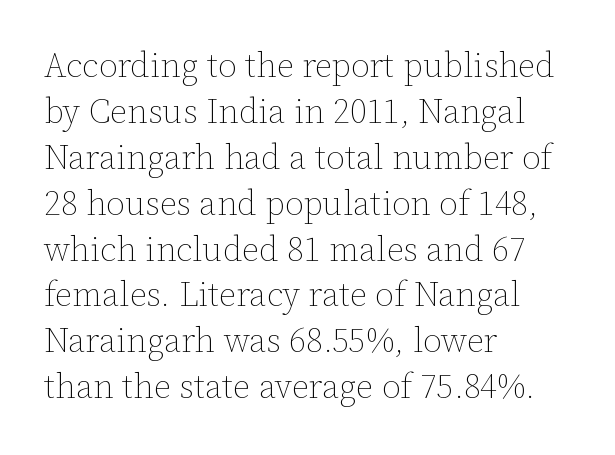
The image shows 34 px thin type, upright; set left-aligned, normal line spacing (1.35x), normal letter spacing, not underlined; low stroke contrast and a medium x-height.
